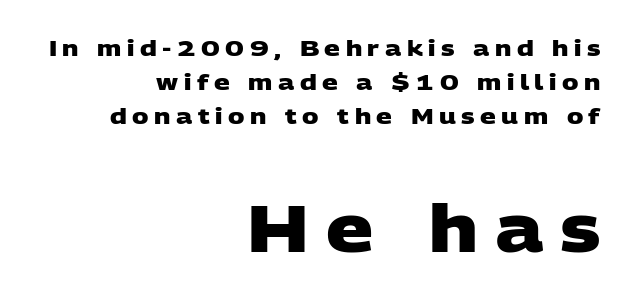
Does the bottom block carry the larger type? Yes, it does. Caption: bold face, heavy strokes. Descender tails drop into unmarked territory. In terms of letterform style, serifs are entirely absent.
